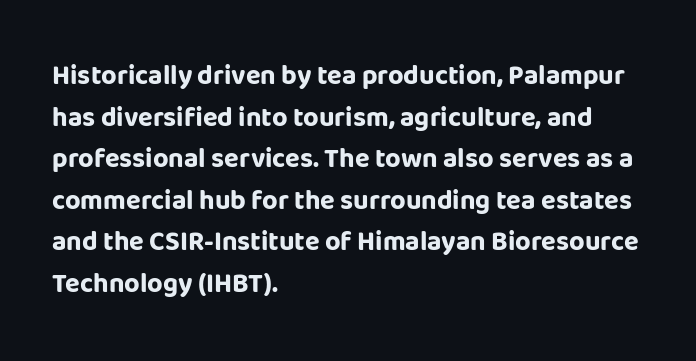
The image shows 27 px bold type, upright; set left-aligned, normal line spacing (1.54x), normal letter spacing, not underlined.
